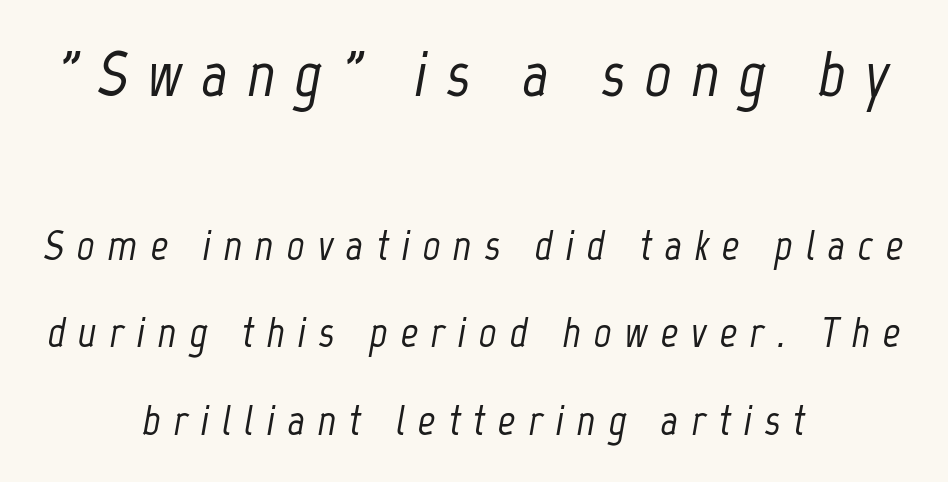
{"italic": "yes", "lean": "right", "slant_degrees": 12, "width": "condensed", "stroke_contrast": "low", "x_height": "medium", "monospaced": "no", "underline": "no", "align": "center", "line_spacing": "loose", "line_spacing_ratio": 2.04, "letter_spacing": "wide", "letter_spacing_em": 0.3, "larger_block": "first", "size_ratio": 1.51, "glyph_px": 65}
